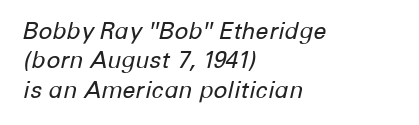
{"italic": "yes", "lean": "right", "slant_degrees": 12, "bold": "no", "underline": "no", "align": "left", "line_spacing": "normal", "line_spacing_ratio": 1.28, "letter_spacing": "normal", "letter_spacing_em": 0.0, "glyph_px": 23}
